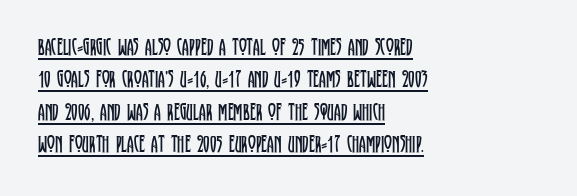
The image shows 24 px text type, upright; set left-aligned, normal line spacing (1.35x), normal letter spacing, underlined.
